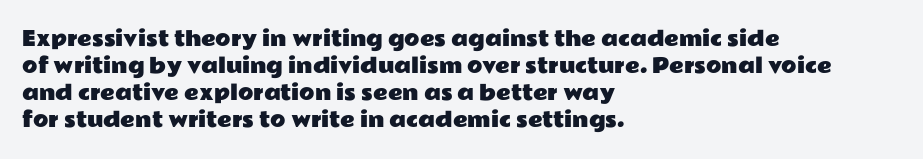
The image shows 20 px text type, upright; set left-aligned, normal line spacing (1.35x), normal letter spacing, not underlined.
